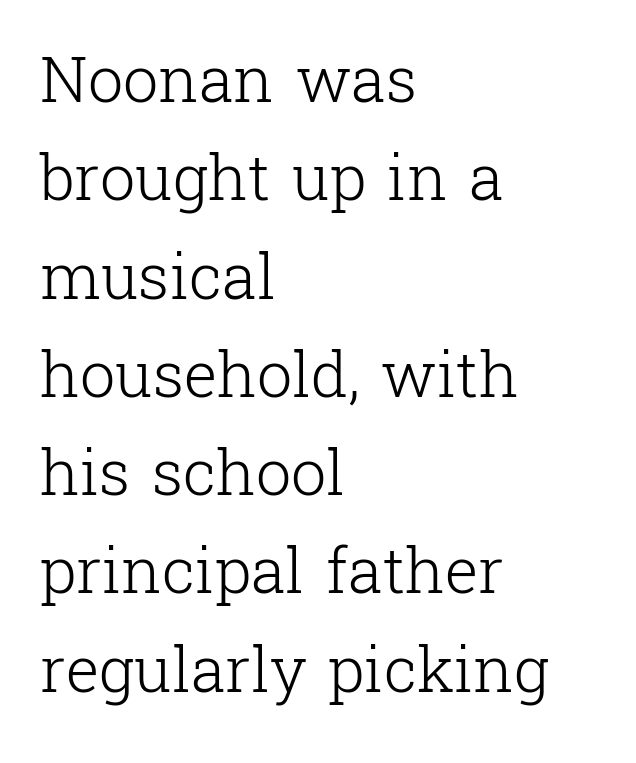
Q: Is the text bold? A: No.
Q: Is the text italic (slanted)? A: No, it is upright.
Q: Is the typeface a serif or a sans-serif typeface? A: Serif.
Q: Is the text underlined? A: No.
Q: How is the paragraph aligned? A: Left-aligned.
Q: Is the spacing between letters normal or unusually wide? A: Normal.
Q: Is the spacing between lines tight, normal or loose? A: Normal.
Q: Width (condensed, normal, or wide)? A: Normal.
Q: Stroke contrast? A: Low.
Q: x-height? A: Medium.
Q: Monospaced? A: No.
